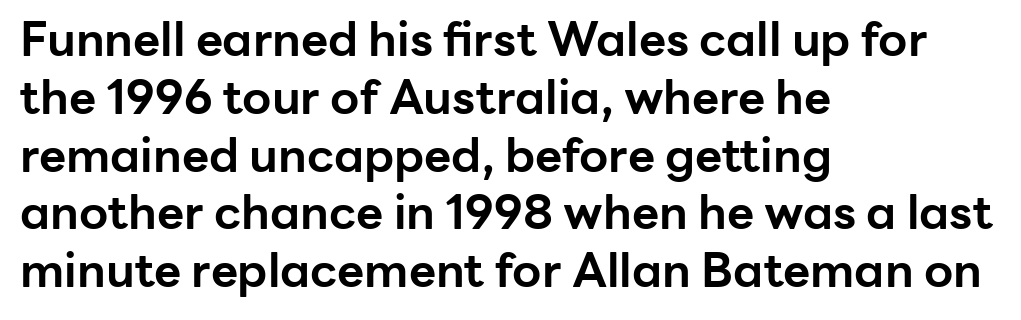
Q: Is the text bold? A: Yes.
Q: Is the text italic (slanted)? A: No, it is upright.
Q: Is the typeface a serif or a sans-serif typeface? A: Sans-serif.
Q: Is the text underlined? A: No.
Q: How is the paragraph aligned? A: Left-aligned.
Q: Is the spacing between letters normal or unusually wide? A: Normal.
Q: Width (condensed, normal, or wide)? A: Normal.
Q: Stroke contrast? A: Low.
Q: x-height? A: Medium.
Q: Monospaced? A: No.
